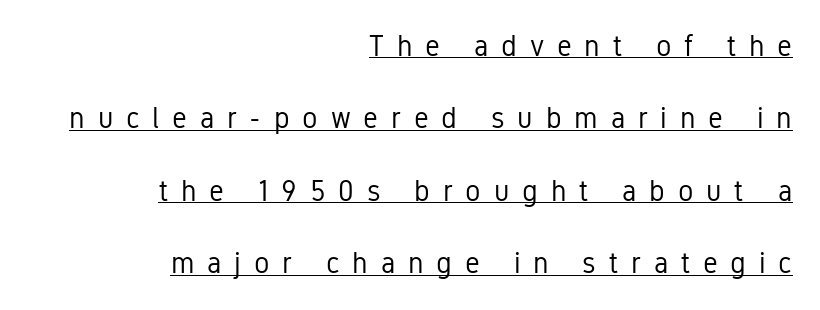
The image shows 29 px regular-weight, condensed sans-serif type, upright; set right-aligned, loose line spacing (2.5x), unusually wide letter spacing (+0.44 em), underlined; low stroke contrast and a medium x-height.
